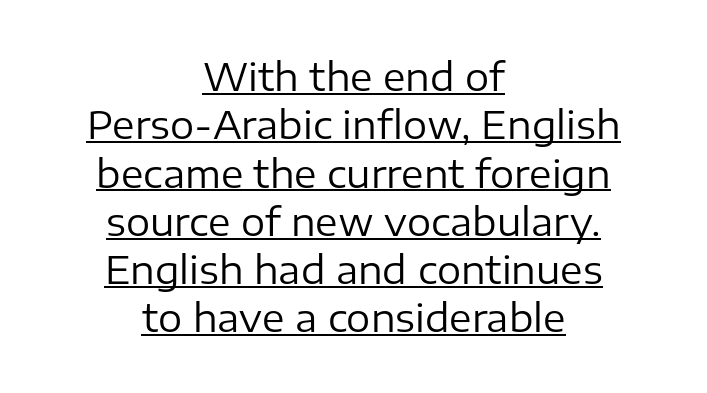
{"serif": "no", "italic": "no", "bold": "no", "weight": "regular", "width": "normal", "stroke_contrast": "low", "x_height": "medium", "monospaced": "no", "underline": "yes", "align": "center", "line_spacing": "normal", "line_spacing_ratio": 1.27, "letter_spacing": "normal", "letter_spacing_em": 0.0, "glyph_px": 38}
